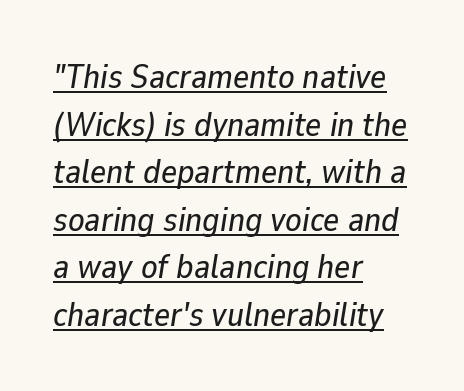
{"italic": "yes", "lean": "right", "slant_degrees": 9, "width": "normal", "stroke_contrast": "low", "x_height": "medium", "monospaced": "no", "underline": "yes", "align": "left", "line_spacing": "normal", "line_spacing_ratio": 1.4, "letter_spacing": "normal", "letter_spacing_em": 0.0, "glyph_px": 34}
